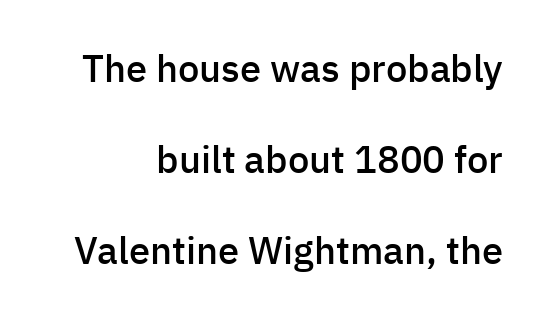
The image shows 38 px semibold sans-serif type, upright; set loose line spacing (2.4x), normal letter spacing, not underlined; low stroke contrast and a medium x-height.
